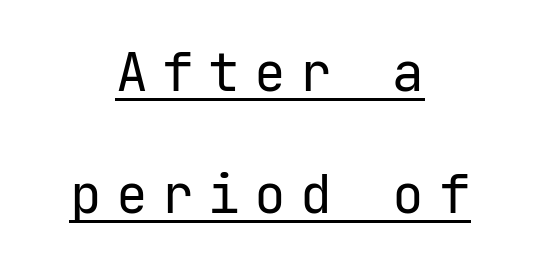
{"serif": "no", "italic": "no", "bold": "no", "weight": "regular", "width": "normal", "stroke_contrast": "low", "x_height": "medium", "monospaced": "yes", "underline": "yes", "align": "center", "line_spacing": "loose", "line_spacing_ratio": 2.3, "letter_spacing": "wide", "letter_spacing_em": 0.27, "glyph_px": 53}
